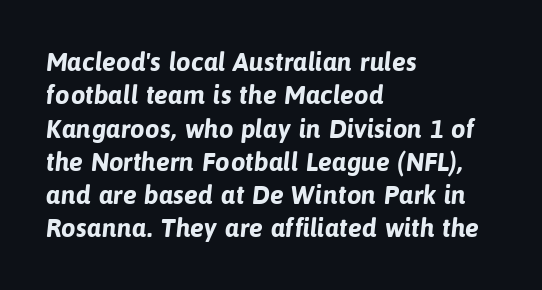
Short note: letters normally spaced. Just letters on the line, the space beneath them empty. Evenly set lines give the paragraph a standard silhouette. Thick stems and heavy bowls — unmistakably bold.
